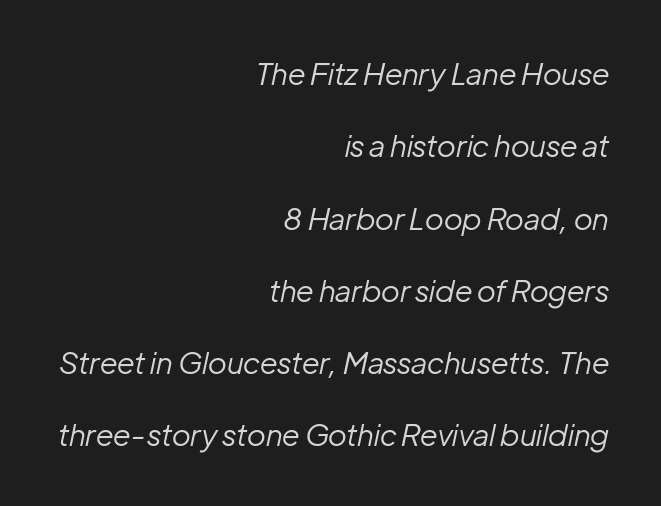
The designer dialed line spacing up above the default. Is the type heavy? It reads as light-to-regular instead. The gaps between neighbouring characters are ordinary and unremarkable. These lines are rendered in a variable-pitch font. Observe the lean: these are italic letterforms.
